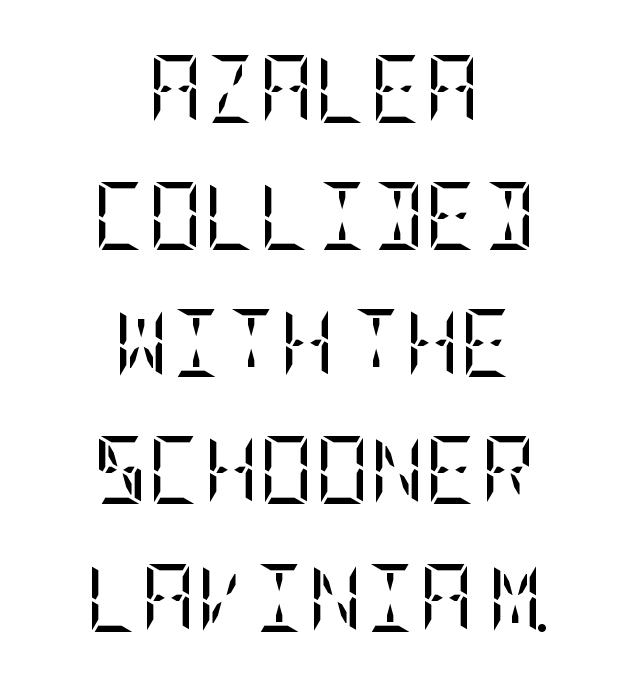
{"serif": "yes", "italic": "no", "bold": "no", "weight": "regular", "width": "condensed", "stroke_contrast": "low", "x_height": "large", "underline": "no", "align": "center", "line_spacing_ratio": 1.87, "letter_spacing": "normal", "letter_spacing_em": 0.0, "glyph_px": 68}
